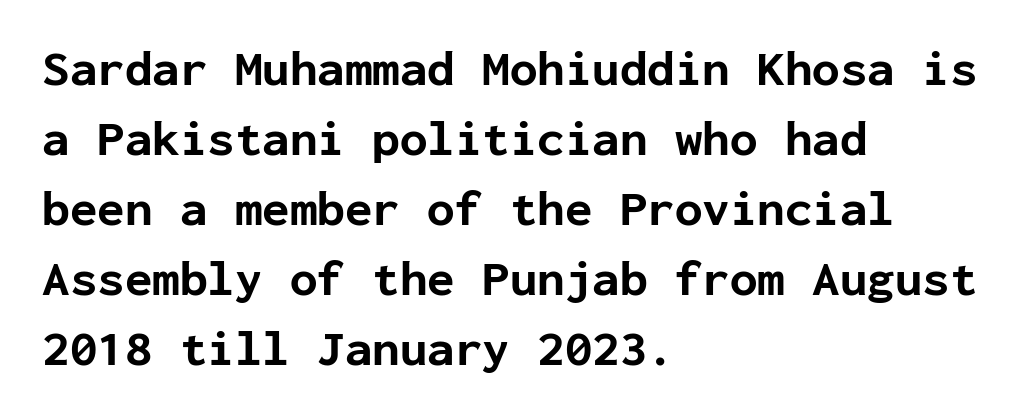
The image shows 50 px bold sans-serif type, upright, monospaced; set left-aligned, normal line spacing (1.4x), normal letter spacing, not underlined; low stroke contrast and a medium x-height.
